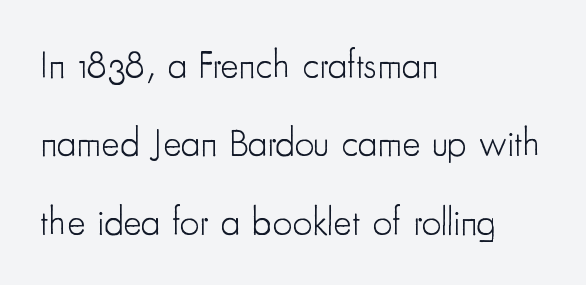
Q: Is the text bold? A: No.
Q: Is the text italic (slanted)? A: No, it is upright.
Q: Is the typeface a serif or a sans-serif typeface? A: Sans-serif.
Q: Is the text underlined? A: No.
Q: How is the paragraph aligned? A: Left-aligned.
Q: Is the spacing between letters normal or unusually wide? A: Normal.
Q: Is the spacing between lines tight, normal or loose? A: Loose.
Q: Width (condensed, normal, or wide)? A: Condensed.
Q: Stroke contrast? A: Low.
Q: x-height? A: Small.
Q: Monospaced? A: No.
